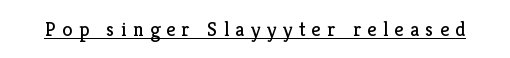
{"italic": "no", "bold": "no", "underline": "yes", "letter_spacing": "wide", "letter_spacing_em": 0.32, "glyph_px": 20}
